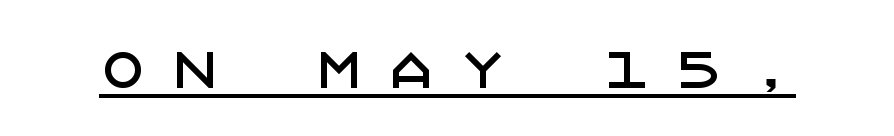
{"serif": "no", "italic": "no", "width": "normal", "stroke_contrast": "low", "x_height": "large", "underline": "yes", "letter_spacing": "wide", "letter_spacing_em": 0.5, "glyph_px": 48}
